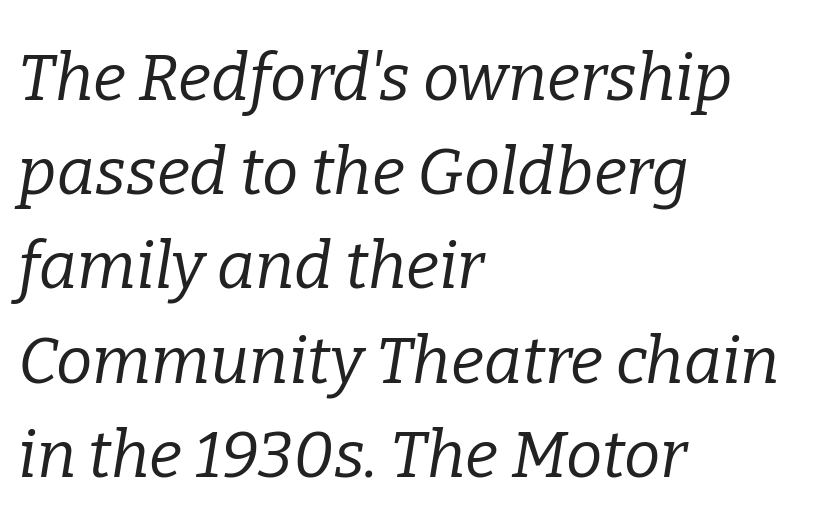
Q: Is the text bold? A: No.
Q: Is the text italic (slanted)? A: Yes, it leans right by about 9 degrees.
Q: Is the typeface a serif or a sans-serif typeface? A: Serif.
Q: Is the text underlined? A: No.
Q: How is the paragraph aligned? A: Left-aligned.
Q: Is the spacing between letters normal or unusually wide? A: Normal.
Q: Is the spacing between lines tight, normal or loose? A: Normal.
Q: Width (condensed, normal, or wide)? A: Normal.
Q: Stroke contrast? A: Low.
Q: x-height? A: Medium.
Q: Monospaced? A: No.
